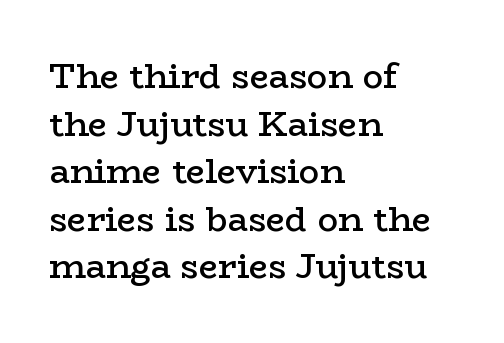
The image shows 34 px semibold, wide serif type, upright; set left-aligned, normal line spacing (1.4x), normal letter spacing, not underlined; low stroke contrast and a medium x-height.
